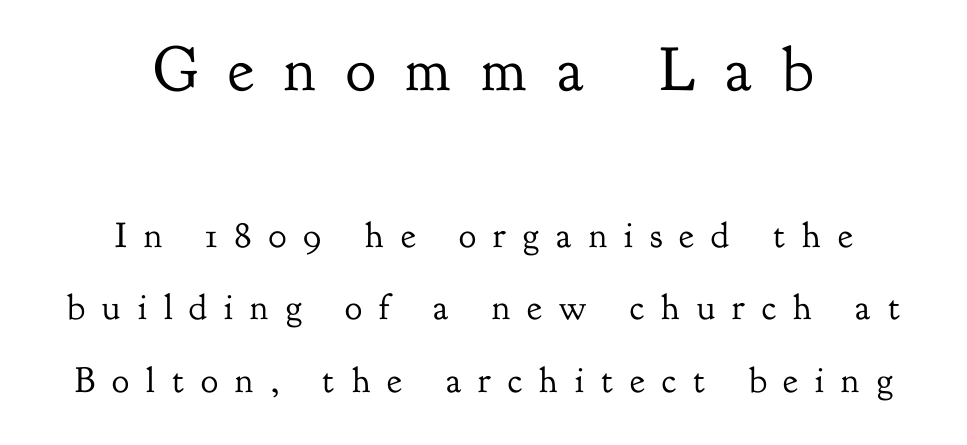
The image shows 63 px regular-weight serif type, upright; set centered, loose line spacing (2.01x), unusually wide letter spacing (+0.48 em), not underlined; the first (top) block is 1.75x larger; low stroke contrast and a small x-height.
